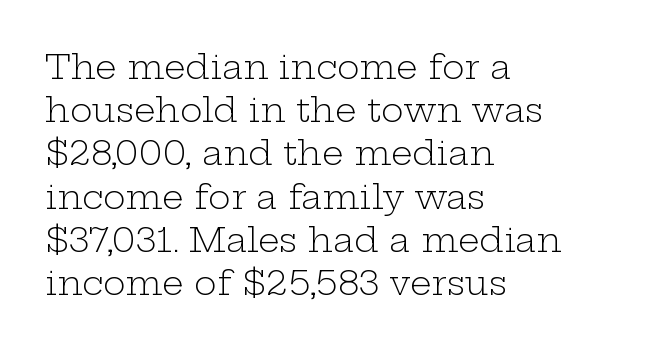
{"serif": "yes", "italic": "no", "bold": "no", "weight": "light", "width": "wide", "stroke_contrast": "low", "x_height": "medium", "monospaced": "no", "underline": "no", "align": "left", "line_spacing": "normal", "line_spacing_ratio": 1.27, "letter_spacing": "normal", "letter_spacing_em": 0.0, "glyph_px": 34}
